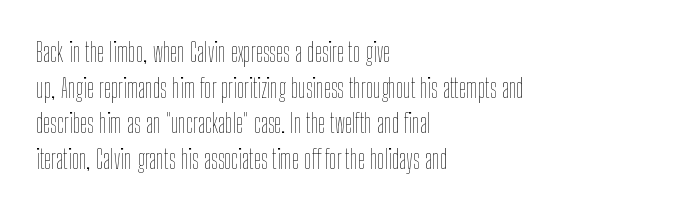
{"italic": "no", "bold": "no", "underline": "no", "align": "left", "line_spacing": "normal", "line_spacing_ratio": 1.37, "letter_spacing": "normal", "letter_spacing_em": 0.0, "glyph_px": 26}
